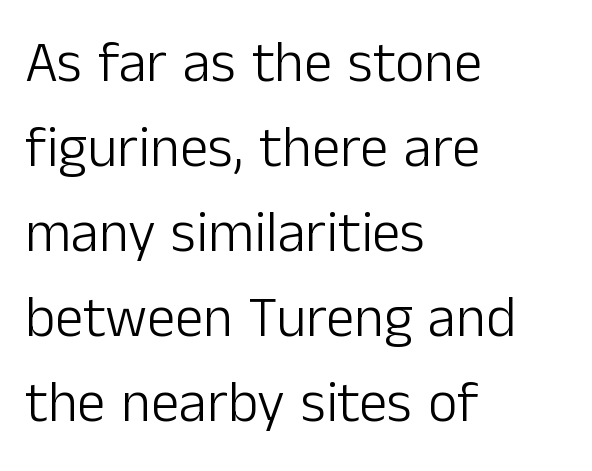
Q: Is the text bold? A: No.
Q: Is the text italic (slanted)? A: No, it is upright.
Q: Is the typeface a serif or a sans-serif typeface? A: Sans-serif.
Q: Is the text underlined? A: No.
Q: How is the paragraph aligned? A: Left-aligned.
Q: Is the spacing between letters normal or unusually wide? A: Normal.
Q: Is the spacing between lines tight, normal or loose? A: Normal.
Q: Width (condensed, normal, or wide)? A: Normal.
Q: Stroke contrast? A: Low.
Q: x-height? A: Medium.
Q: Monospaced? A: No.
